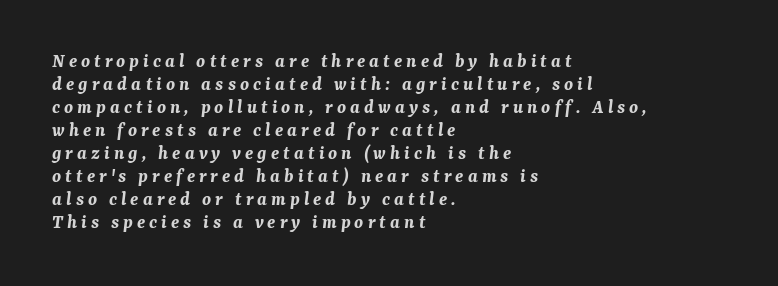
Chunky letters — that's bold for sure. Each word looks stretched out because of the extra space between its letters. The passage shown stacks its lines with hardly any gap. The typography opts for an oblique posture over an upright one.
